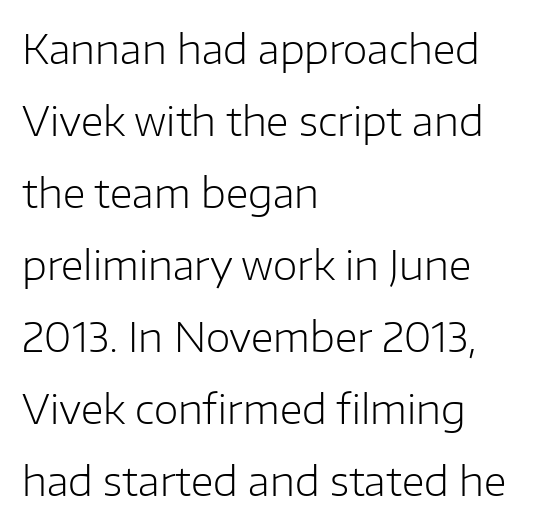
Words float on clear page, feet unadorned. The tracking reads as untouched default to a designer's eye. The letters advance in unequal steps, a hallmark of proportional type. If you drew a ruler down the left edge, every line would touch it.
